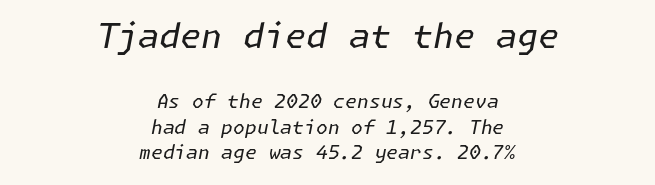
The image shows 34 px regular-weight type, italic (leaning right); set centered, normal line spacing (1.33x), normal letter spacing, not underlined; the first (top) block is 1.79x larger; low stroke contrast and a medium x-height.
